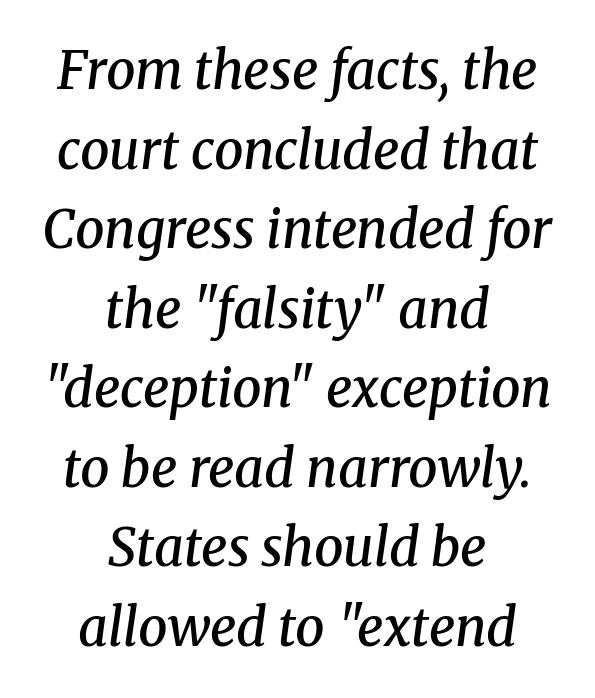
The image shows 52 px semibold serif type, italic (leaning right); set centered, normal line spacing (1.53x), normal letter spacing, not underlined; medium stroke contrast and a medium x-height.
